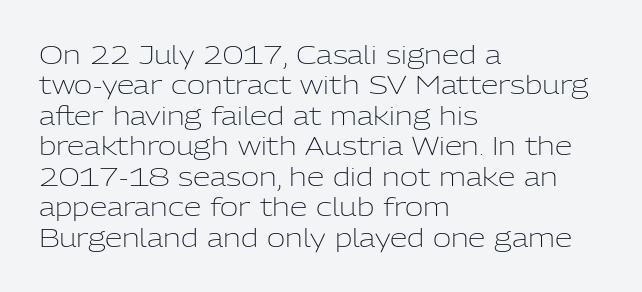
Q: Is the text bold? A: No.
Q: Is the text italic (slanted)? A: No, it is upright.
Q: Is the text underlined? A: No.
Q: How is the paragraph aligned? A: Left-aligned.
Q: Is the spacing between letters normal or unusually wide? A: Normal.
